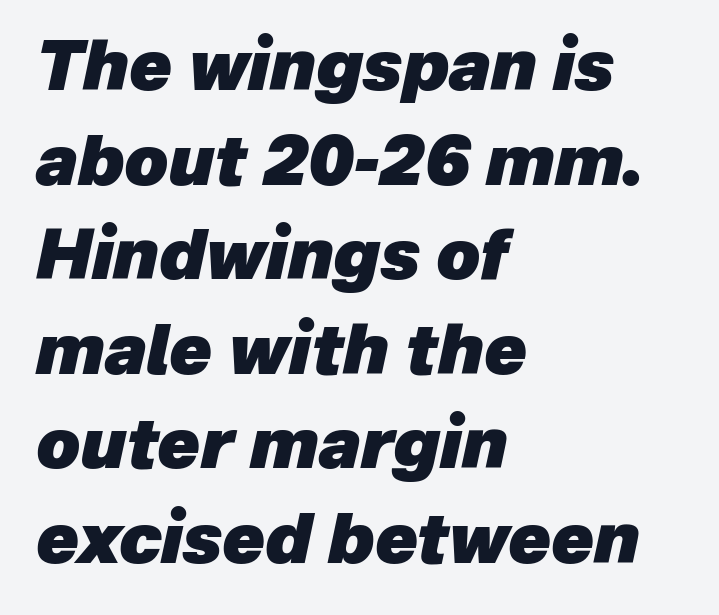
The image shows 69 px heavy type, italic (leaning right); set left-aligned, normal line spacing (1.37x), normal letter spacing, not underlined; low stroke contrast and a medium x-height.
